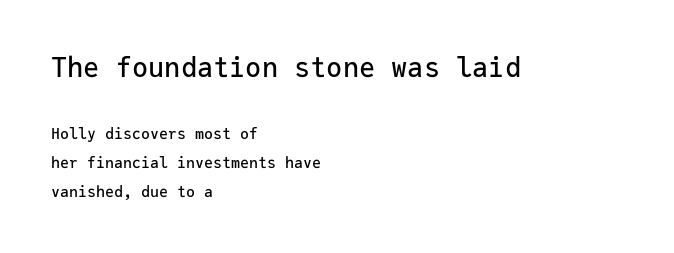
{"italic": "no", "underline": "no", "align": "left", "line_spacing": "loose", "line_spacing_ratio": 1.92, "letter_spacing": "normal", "letter_spacing_em": 0.0, "larger_block": "first", "size_ratio": 1.8, "glyph_px": 27}
